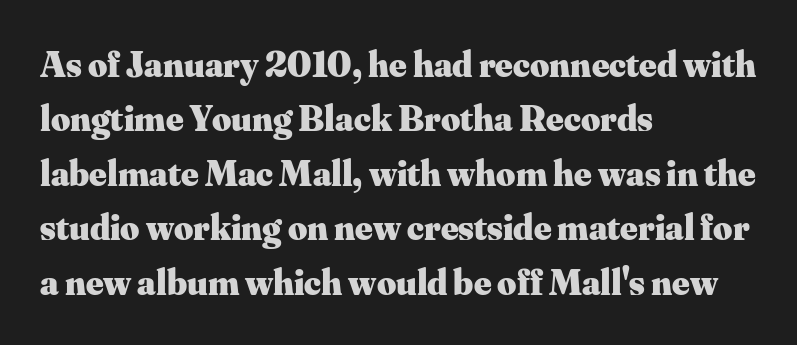
Q: Is the text bold? A: Yes.
Q: Is the text italic (slanted)? A: No, it is upright.
Q: Is the typeface a serif or a sans-serif typeface? A: Serif.
Q: Is the text underlined? A: No.
Q: How is the paragraph aligned? A: Left-aligned.
Q: Is the spacing between letters normal or unusually wide? A: Normal.
Q: Is the spacing between lines tight, normal or loose? A: Normal.
Q: Width (condensed, normal, or wide)? A: Normal.
Q: Stroke contrast? A: Medium.
Q: x-height? A: Small.
Q: Monospaced? A: No.
